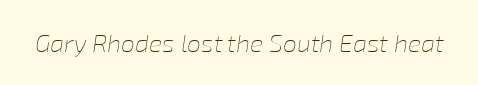
The image shows 25 px text type, italic (leaning right); set normal letter spacing, not underlined.
